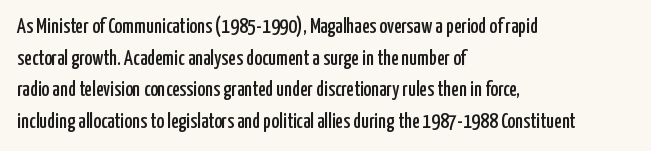
Has an underline been added? It has not. Do the letters lean? They stand straight. Notice how descenders clear the ascenders below comfortably — that's standard leading. The line texture is even and compact thanks to regular tracking.
